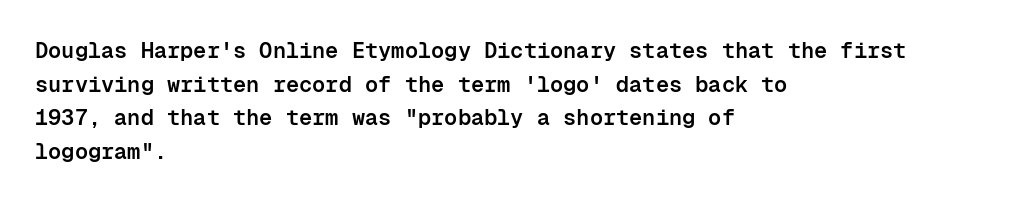
{"italic": "no", "bold": "semi", "underline": "no", "align": "left", "line_spacing": "normal", "line_spacing_ratio": 1.53, "letter_spacing": "normal", "letter_spacing_em": 0.0, "glyph_px": 22}
